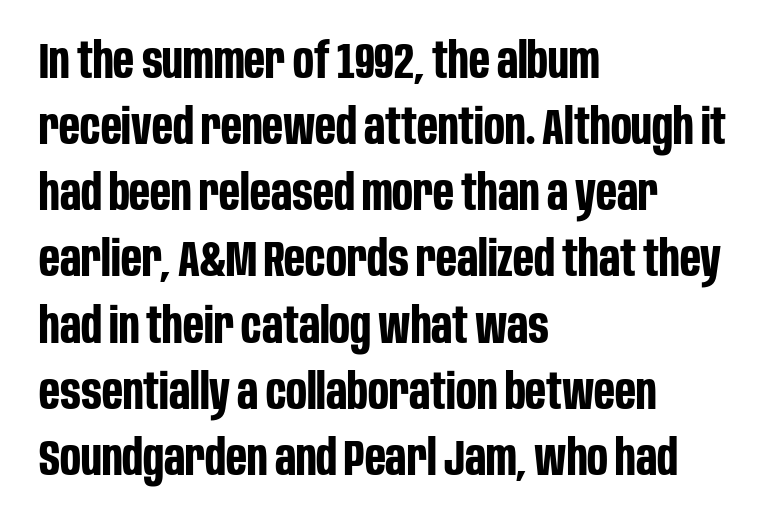
The face used here is proportionally spaced, like ordinary book or web type. Posture: vertical. Compared with typical paragraphs, the rows here are spaced about the same. Line beginnings align vertically; line endings do not. Font category for this specimen: sans-serif.
